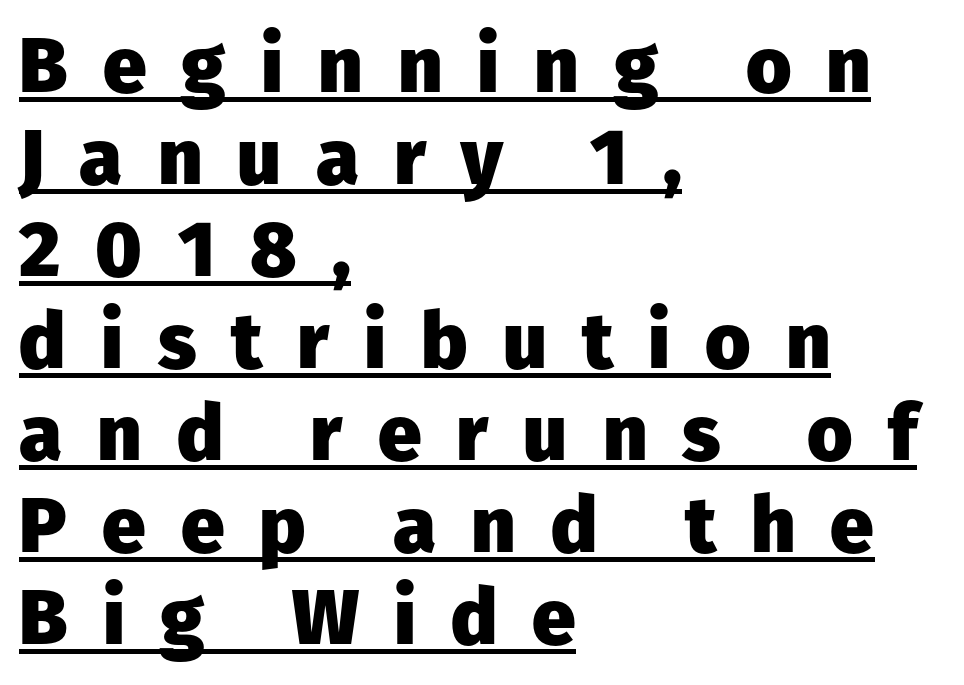
The image shows 78 px heavy sans-serif type, upright; set left-aligned, line spacing 1.18x, unusually wide letter spacing (+0.45 em), underlined; low stroke contrast and a medium x-height.
